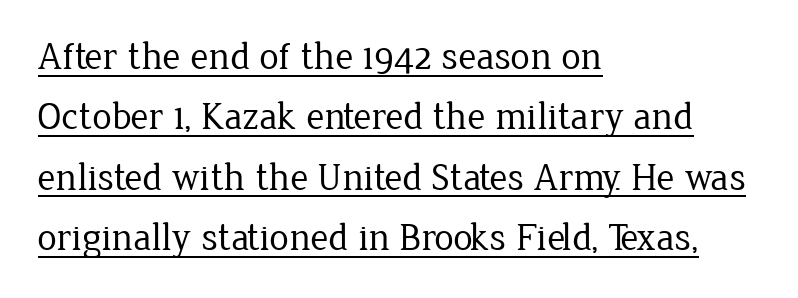
Q: Is the text bold? A: No.
Q: Is the text italic (slanted)? A: No, it is upright.
Q: Is the typeface a serif or a sans-serif typeface? A: Serif.
Q: Is the text underlined? A: Yes.
Q: How is the paragraph aligned? A: Left-aligned.
Q: Is the spacing between letters normal or unusually wide? A: Normal.
Q: Is the spacing between lines tight, normal or loose? A: Normal.
Q: Width (condensed, normal, or wide)? A: Normal.
Q: Stroke contrast? A: Low.
Q: x-height? A: Medium.
Q: Monospaced? A: No.
